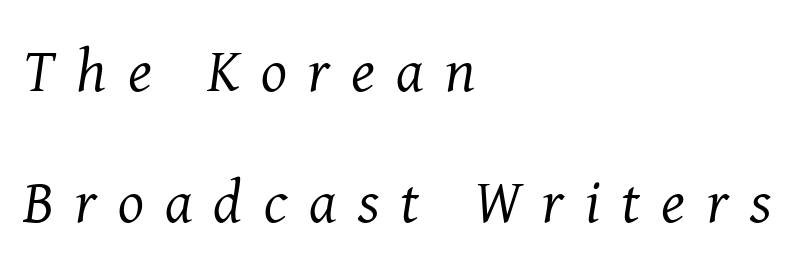
The font is comparable to plain body text, perhaps lighter. This sample uses a serif face. These lines stand farther apart than default settings would place them. The paragraph has a hard left edge and a soft right edge.
